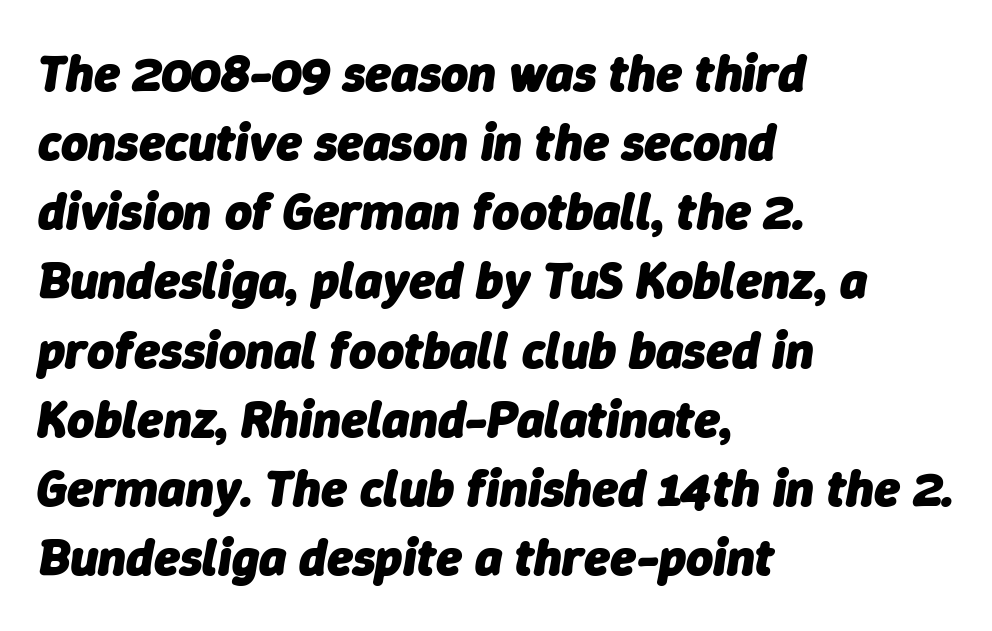
The image shows 52 px heavy type, italic (leaning right); set left-aligned, normal line spacing (1.33x), normal letter spacing, not underlined; low stroke contrast and a medium x-height.
